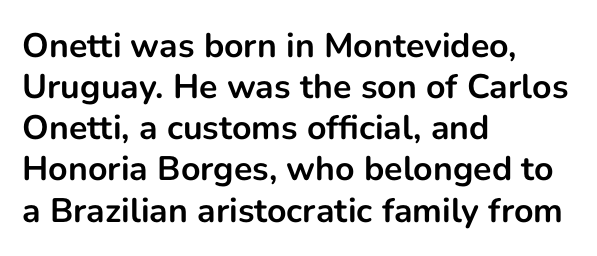
Q: Is the text bold? A: Yes.
Q: Is the text italic (slanted)? A: No, it is upright.
Q: Is the typeface a serif or a sans-serif typeface? A: Sans-serif.
Q: Is the text underlined? A: No.
Q: How is the paragraph aligned? A: Left-aligned.
Q: Is the spacing between letters normal or unusually wide? A: Normal.
Q: Width (condensed, normal, or wide)? A: Normal.
Q: Stroke contrast? A: Low.
Q: x-height? A: Medium.
Q: Monospaced? A: No.
